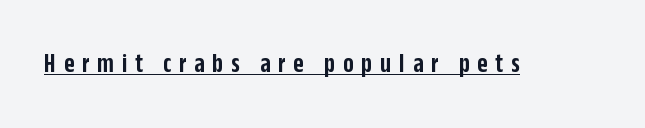
A baseline rule has been typeset under these characters. The lettering stays uniformly vertical, giving the passage a roman look. The letters advance in unequal steps, a hallmark of proportional type. Weight: semibold (demi).
